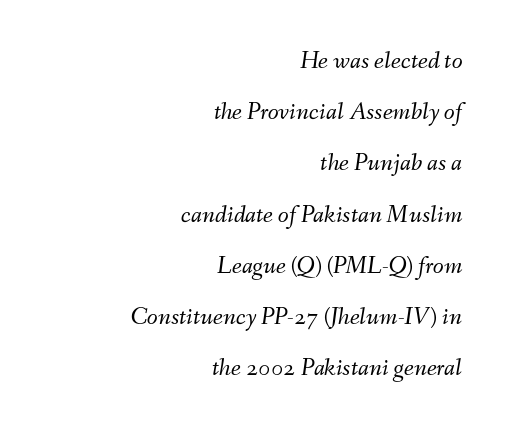
The lettering tilts uniformly, giving the passage an italic look. The typeface has the unassuming heft of standard copy or less. These lines stand farther apart than default settings would place them. Standard letterfit; no display-style spreading of the glyphs. Is the block centered? No — it sits flush against the right margin.
